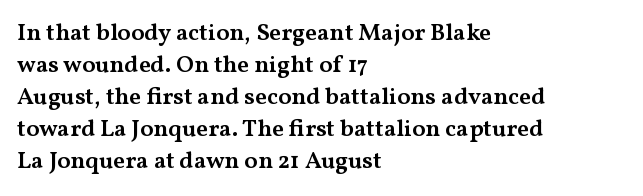
The image shows 24 px text type, upright; set left-aligned, normal line spacing (1.33x), normal letter spacing, not underlined.
